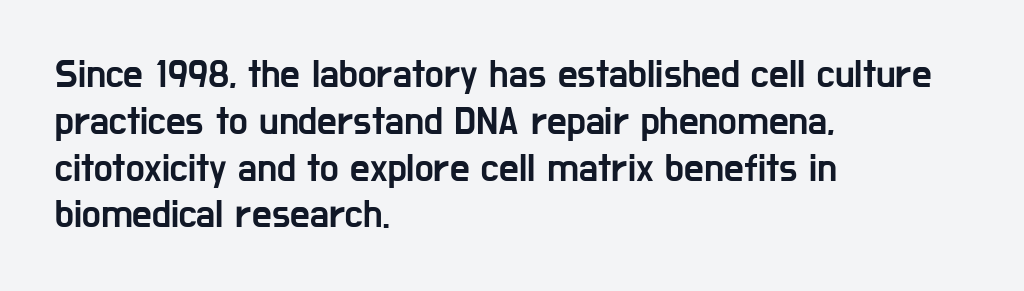
Here the glyphs are tracked normally, forming tight word shapes. Which margin do the lines hug? The left one — the right edge is uneven. If you drew a line through each stem, it would be perfectly vertical. The font family rendered here belongs to the sans-serif group.
